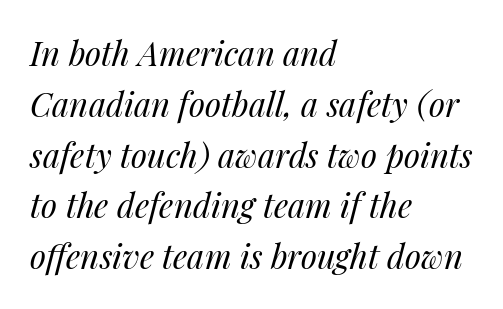
The image shows 33 px regular-weight type, italic (leaning right); set left-aligned, normal line spacing (1.54x), normal letter spacing, not underlined; medium stroke contrast and a medium x-height.
